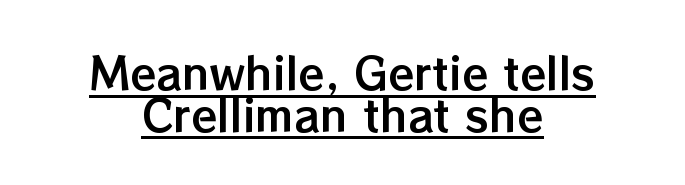
The image shows 43 px text type, upright; set centered, tight line spacing (0.97x), normal letter spacing, underlined; low stroke contrast and a medium x-height.
